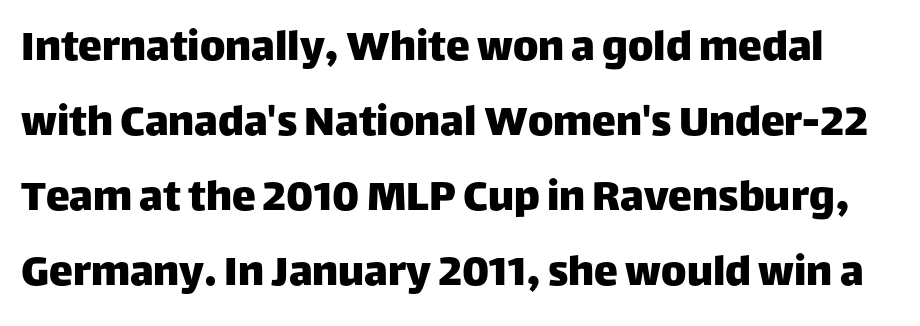
The image shows 48 px sans-serif type, upright; set normal line spacing (1.56x), normal letter spacing, not underlined; low stroke contrast and a large x-height.
